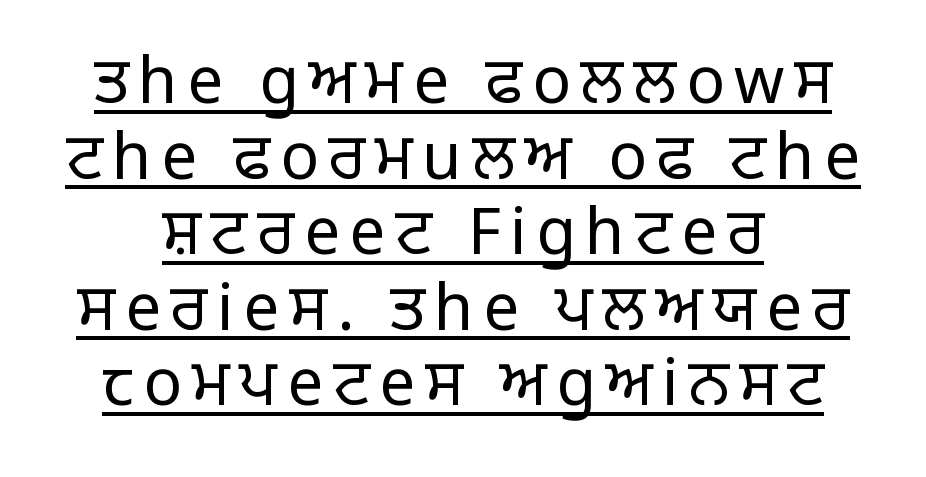
No chunkiness to these letters — they're not bold. The specimen includes a rule beneath the text block's lines. The passage shown is typeset with a sans-serif family. Spacing verdict: proportional, widths tailored to each character. Notice how the stems are strictly vertical — no italics here. A centered setting, common on invitations and titles, is used for this passage.
